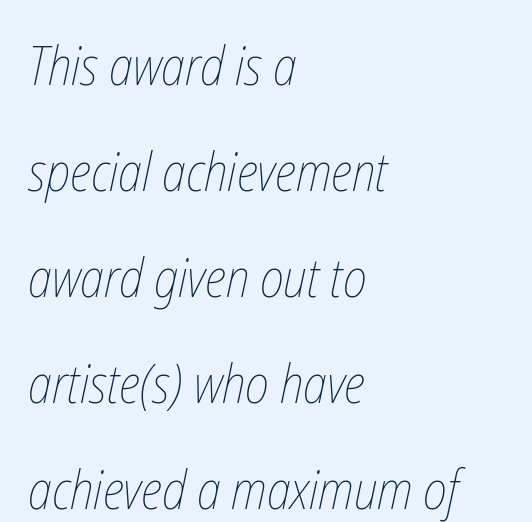
{"bold": "no", "weight": "thin", "width": "condensed", "stroke_contrast": "low", "x_height": "medium", "monospaced": "no", "underline": "no", "align": "left", "line_spacing": "loose", "line_spacing_ratio": 2.0, "letter_spacing": "normal", "letter_spacing_em": 0.0, "glyph_px": 53}
